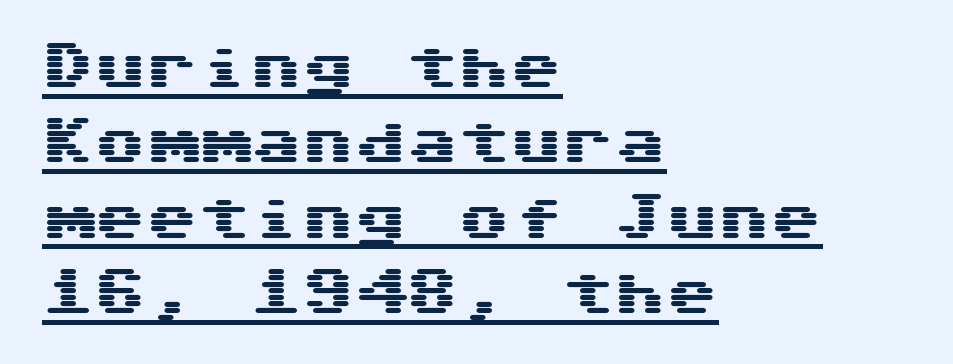
In terms of leading, this rendering sits right in the middle. No extra tracking has been applied to these lines. A classic flush-left, rag-right setting is used for this passage. Like a heading marked for emphasis, these lines bear an underscore. Look at the bottom of the vertical strokes: they stop flat, with no serifs. The lettering holds an erect, upright posture throughout.
